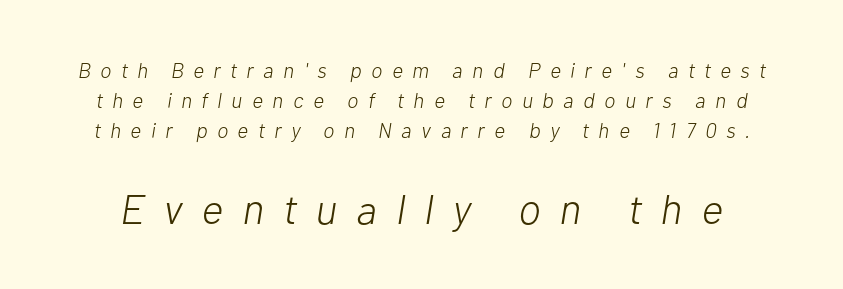
{"italic": "yes", "lean": "right", "slant_degrees": 10, "bold": "no", "weight": "light", "width": "normal", "stroke_contrast": "low", "x_height": "medium", "monospaced": "no", "underline": "no", "line_spacing": "normal", "line_spacing_ratio": 1.43, "letter_spacing": "wide", "letter_spacing_em": 0.46, "larger_block": "second", "size_ratio": 2.0, "glyph_px": 42}
